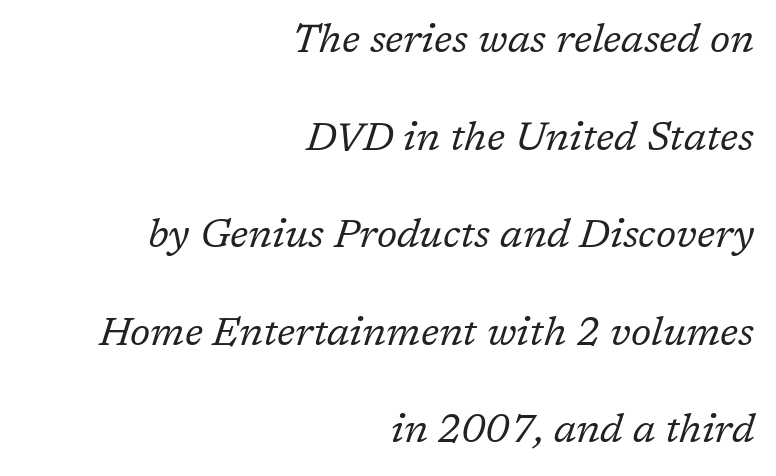
The cut favours lightness, reaching ordinary text weight at its darkest. If you drew a ruler down the right edge, every line would touch it. Here the glyphs are tracked normally, forming tight word shapes. Serifs: yes, visible at the terminals of the letterforms. Lines of text with bare space underneath. Style check: oblique.
